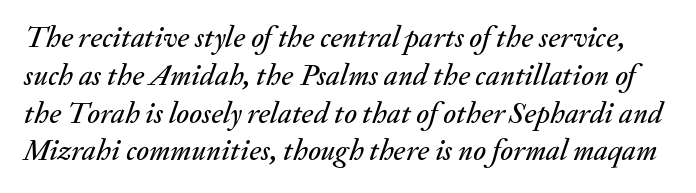
The image shows 30 px text type, italic (leaning right); set normal line spacing (1.26x), normal letter spacing, not underlined; medium stroke contrast and a small x-height.
